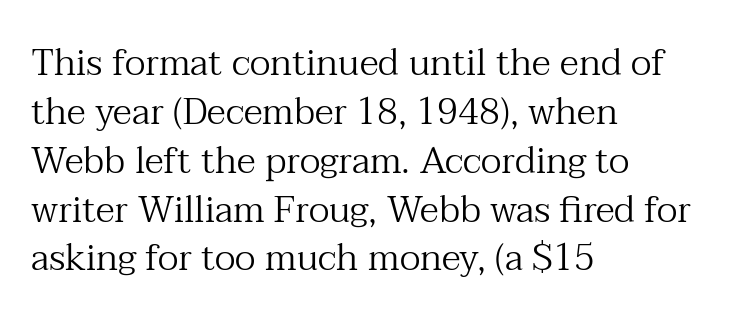
Q: Is the text bold? A: No.
Q: Is the text italic (slanted)? A: No, it is upright.
Q: Is the typeface a serif or a sans-serif typeface? A: Serif.
Q: Is the text underlined? A: No.
Q: How is the paragraph aligned? A: Left-aligned.
Q: Is the spacing between letters normal or unusually wide? A: Normal.
Q: Is the spacing between lines tight, normal or loose? A: Normal.
Q: Width (condensed, normal, or wide)? A: Normal.
Q: Stroke contrast? A: Medium.
Q: x-height? A: Medium.
Q: Monospaced? A: No.
